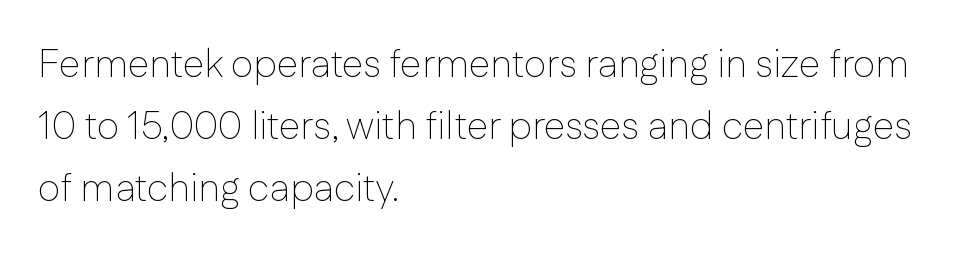
{"serif": "no", "italic": "no", "bold": "no", "weight": "thin", "width": "normal", "stroke_contrast": "low", "x_height": "medium", "monospaced": "no", "underline": "no", "align": "left", "line_spacing": "normal", "line_spacing_ratio": 1.59, "letter_spacing": "normal", "letter_spacing_em": 0.0, "glyph_px": 39}
